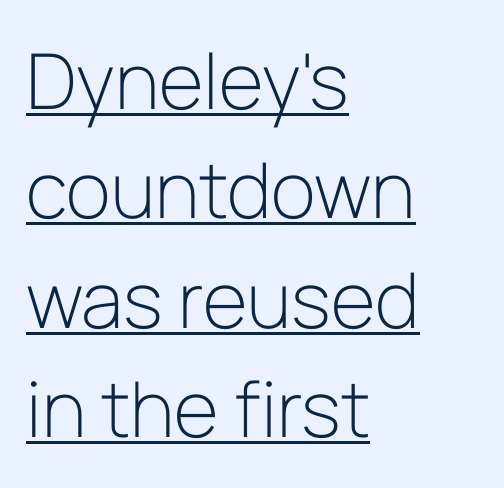
{"serif": "no", "italic": "no", "bold": "no", "weight": "light", "width": "normal", "stroke_contrast": "low", "x_height": "medium", "monospaced": "no", "underline": "yes", "align": "left", "line_spacing": "normal", "line_spacing_ratio": 1.42, "letter_spacing": "normal", "letter_spacing_em": 0.0, "glyph_px": 77}
